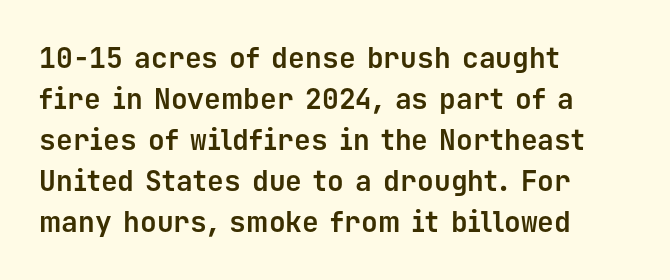
Every stem runs plumb, perpendicular to the baseline. Each word holds together tightly as a unit, with standard inter-letter gaps. Emphasis by weight is at full strength: bold. Note the uniform advance width — an 'i' takes as much space as an 'm'. Any mark beneath the type? The region is blank. The text was rendered using a sans face with plain stroke endings.
